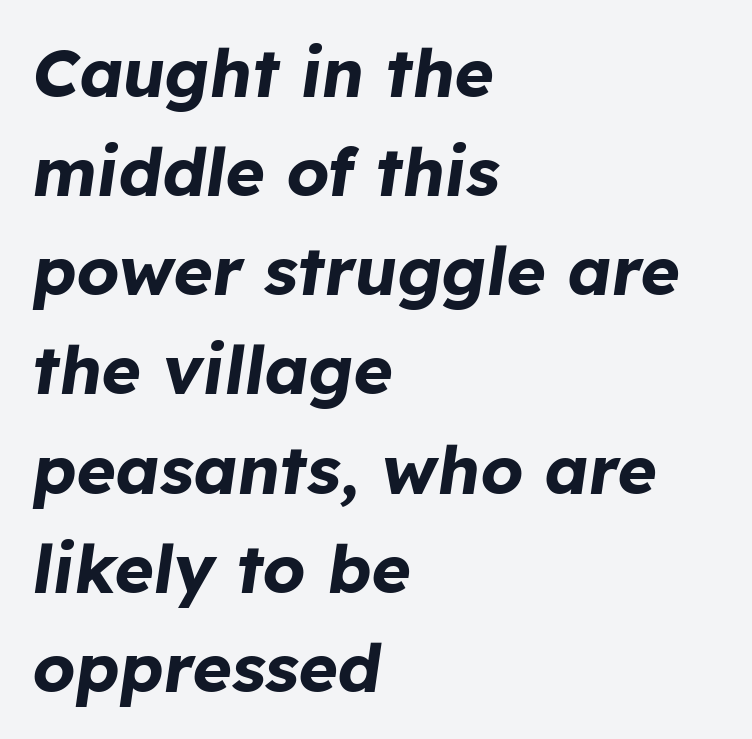
{"italic": "yes", "lean": "right", "slant_degrees": 8, "bold": "yes", "weight": "bold", "width": "normal", "stroke_contrast": "low", "x_height": "medium", "monospaced": "no", "underline": "no", "align": "left", "line_spacing": "normal", "line_spacing_ratio": 1.48, "letter_spacing": "normal", "letter_spacing_em": 0.0, "glyph_px": 67}
